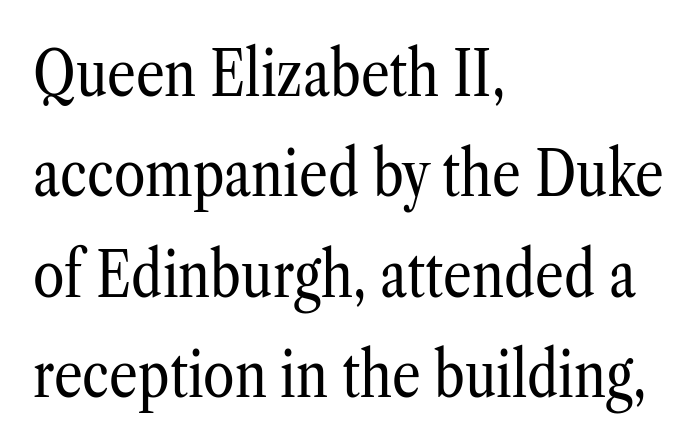
The image shows 64 px regular-weight, condensed serif type, upright; set left-aligned, normal line spacing (1.57x), normal letter spacing, not underlined; low stroke contrast and a medium x-height.
